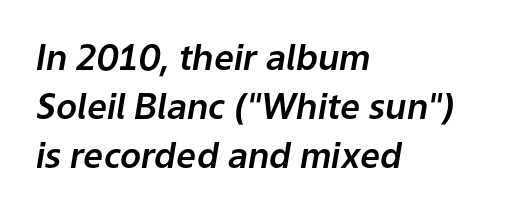
Where is the straight margin? On the left. The text carries the slant typical of an italic or oblique font. Check under the words: just untouched page. Compared with typical paragraphs, the rows here are spaced about the same. Think of a printed novel: that variable character pitch is what you see here.
